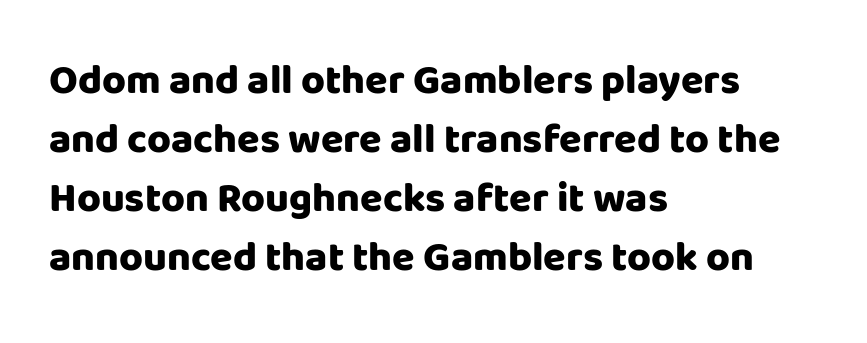
Here the designer chose a conventional face with non-uniform glyph widths. Short note: letters normally spaced. Italic: no, the glyphs are upright roman. These lines are composed in type without serifs. Typesetter's note: full bold, strokes at maximum text heaviness. Any mark beneath the type? The region is blank.
